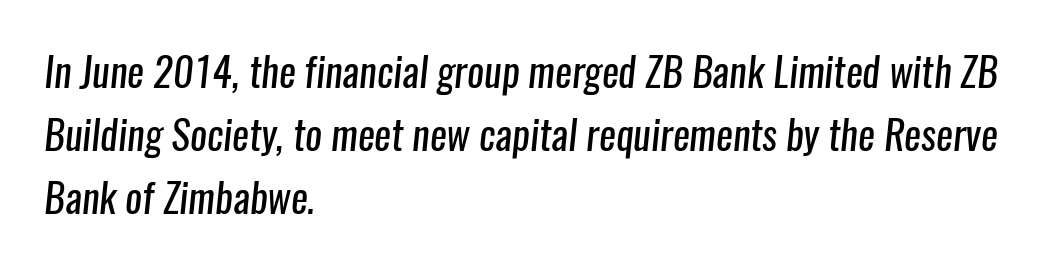
Q: Is the text bold? A: No.
Q: Is the typeface a serif or a sans-serif typeface? A: Sans-serif.
Q: Is the text underlined? A: No.
Q: How is the paragraph aligned? A: Left-aligned.
Q: Is the spacing between letters normal or unusually wide? A: Normal.
Q: Is the spacing between lines tight, normal or loose? A: Normal.
Q: Width (condensed, normal, or wide)? A: Condensed.
Q: Stroke contrast? A: Low.
Q: x-height? A: Medium.
Q: Monospaced? A: No.
